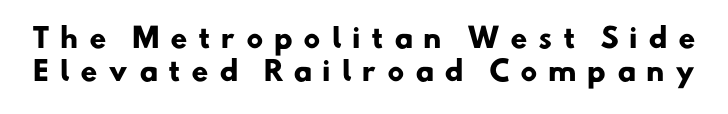
Q: Is the text bold? A: Yes.
Q: Is the text underlined? A: No.
Q: Is the spacing between letters normal or unusually wide? A: Unusually wide.
